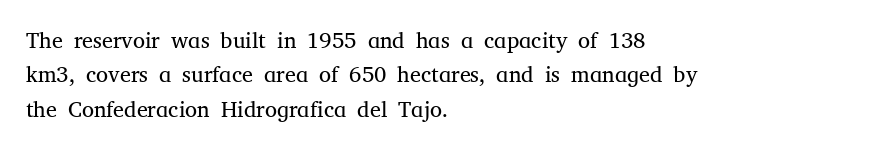
The specimen reads as upright at a glance. Is the stroke heavy? The answer is a plain regular-or-lighter. Clear beneath every line of the passage. Notice how descenders clear the ascenders below comfortably — that's standard leading.
